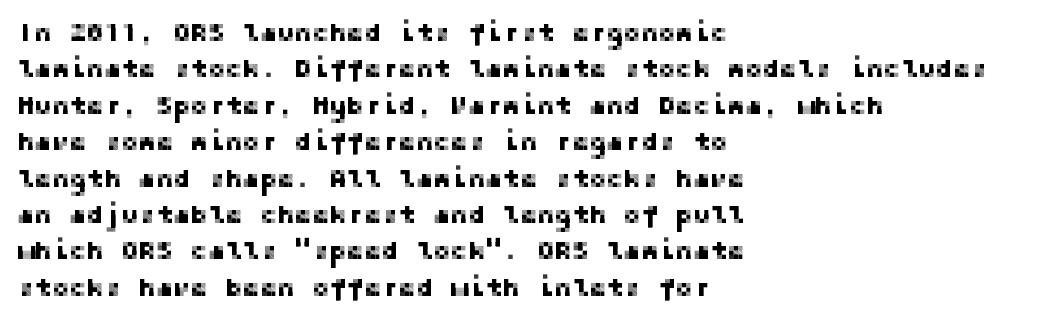
Q: Is the text italic (slanted)? A: No, it is upright.
Q: Is the text underlined? A: No.
Q: How is the paragraph aligned? A: Left-aligned.
Q: Is the spacing between letters normal or unusually wide? A: Normal.
Q: Is the spacing between lines tight, normal or loose? A: Normal.
